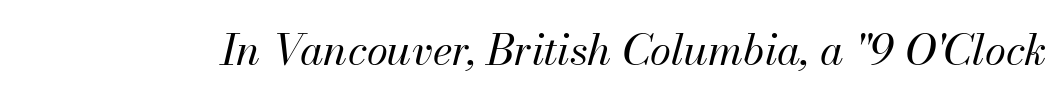
The image shows 43 px regular-weight type, italic (leaning right); set normal letter spacing, not underlined; medium stroke contrast and a small x-height.
